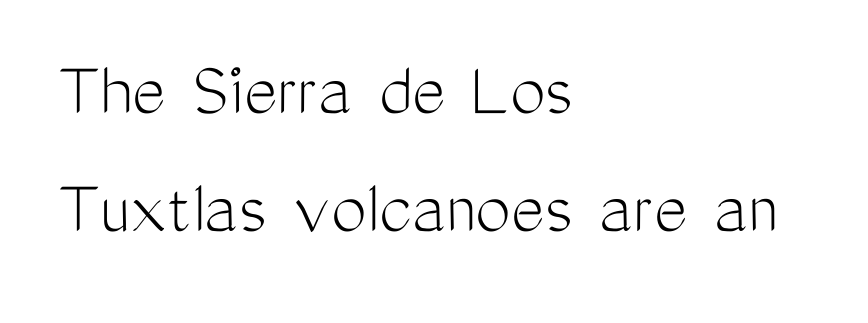
The typesetting does not lean heavy: it is not bold. The lines sit at an ordinary, default distance from one another. Note the varied advance widths — an 'i' is clearly narrower than an 'm'. The passage is arranged the way most books set body copy — flush left. The gap between lines stays unmarked. Grotesque or geometric, the face here clearly has no serifs.
